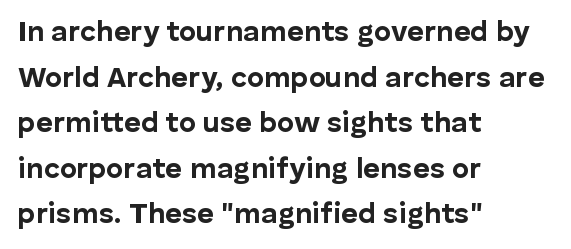
The image shows 29 px bold sans-serif type, upright; set left-aligned, normal line spacing (1.57x), normal letter spacing, not underlined; low stroke contrast and a medium x-height.
